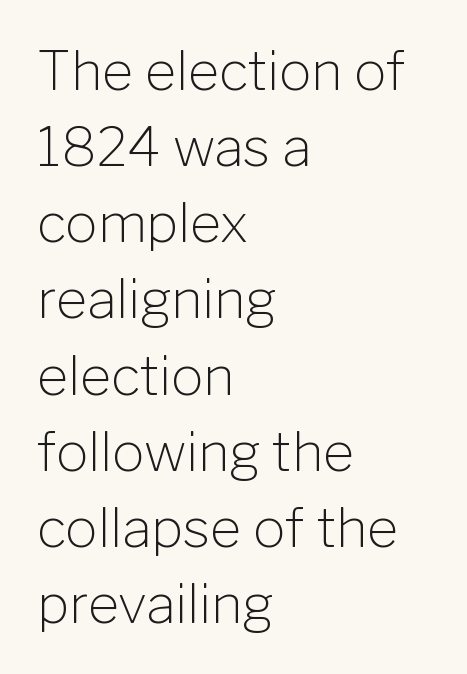
{"serif": "no", "italic": "no", "bold": "no", "weight": "light", "width": "normal", "stroke_contrast": "low", "x_height": "medium", "monospaced": "no", "underline": "no", "align": "left", "line_spacing": "normal", "line_spacing_ratio": 1.41, "letter_spacing": "normal", "letter_spacing_em": 0.0, "glyph_px": 54}
